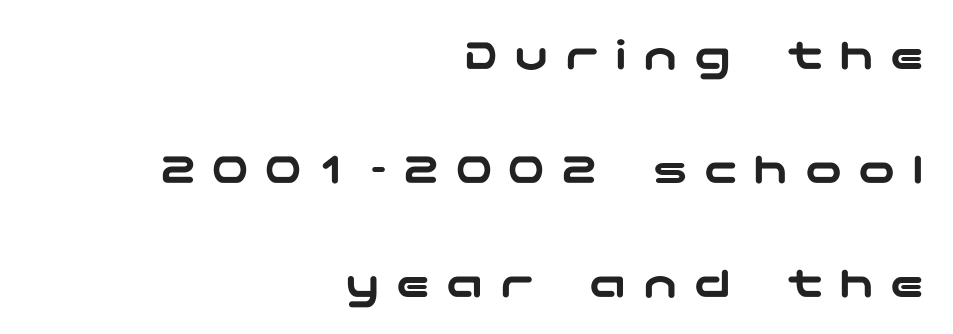
Q: Is the text italic (slanted)? A: No, it is upright.
Q: Is the typeface a serif or a sans-serif typeface? A: Sans-serif.
Q: Is the text underlined? A: No.
Q: How is the paragraph aligned? A: Right-aligned.
Q: Is the spacing between letters normal or unusually wide? A: Unusually wide.
Q: Is the spacing between lines tight, normal or loose? A: Loose.
Q: Width (condensed, normal, or wide)? A: Wide.
Q: Stroke contrast? A: Low.
Q: x-height? A: Medium.
